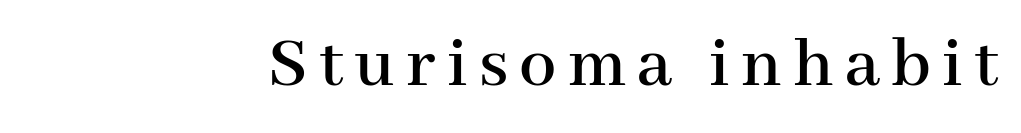
Q: Is the text italic (slanted)? A: No, it is upright.
Q: Is the typeface a serif or a sans-serif typeface? A: Serif.
Q: Is the text underlined? A: No.
Q: How is the paragraph aligned? A: Right-aligned.
Q: Width (condensed, normal, or wide)? A: Normal.
Q: Stroke contrast? A: High.
Q: x-height? A: Medium.
Q: Monospaced? A: No.
